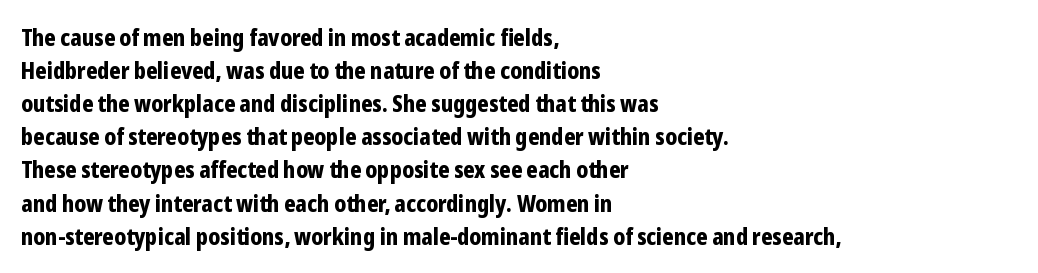
The image shows 23 px bold type, upright; set left-aligned, normal line spacing (1.44x), normal letter spacing, not underlined.
